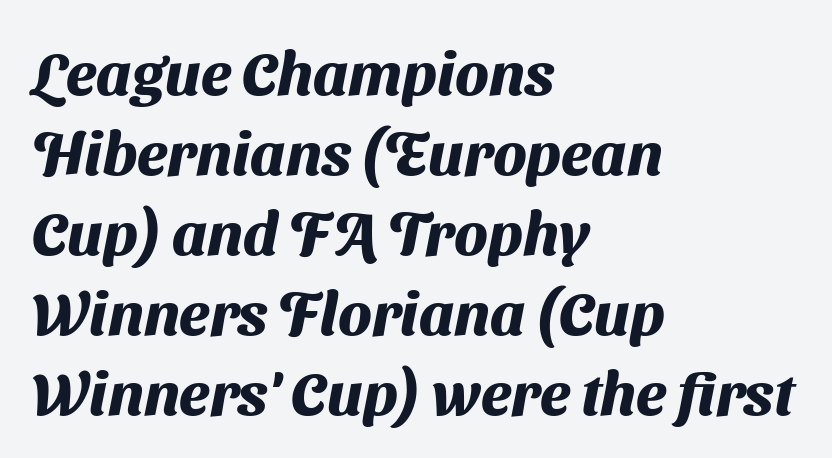
Plain, unruled lines of type. You could not count columns in this text — the font is proportionally spaced. The typeface chosen for these lines omits serifs. Stroke thickness is high; the sample reads as a true bold. Notice how descenders clear the ascenders below comfortably — that's standard leading.
